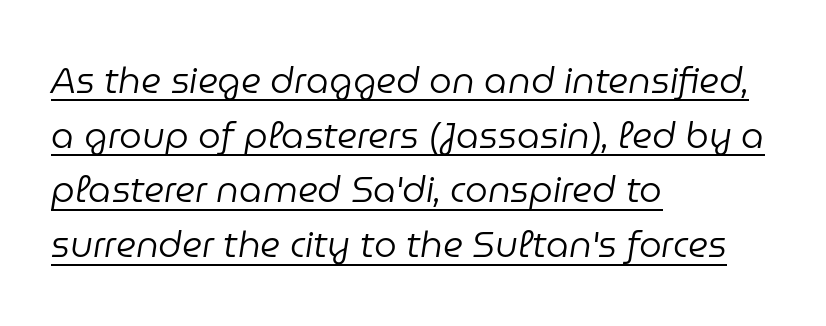
The image shows 36 px regular-weight type, italic (leaning right); set left-aligned, normal line spacing (1.52x), normal letter spacing, underlined; low stroke contrast and a medium x-height.
